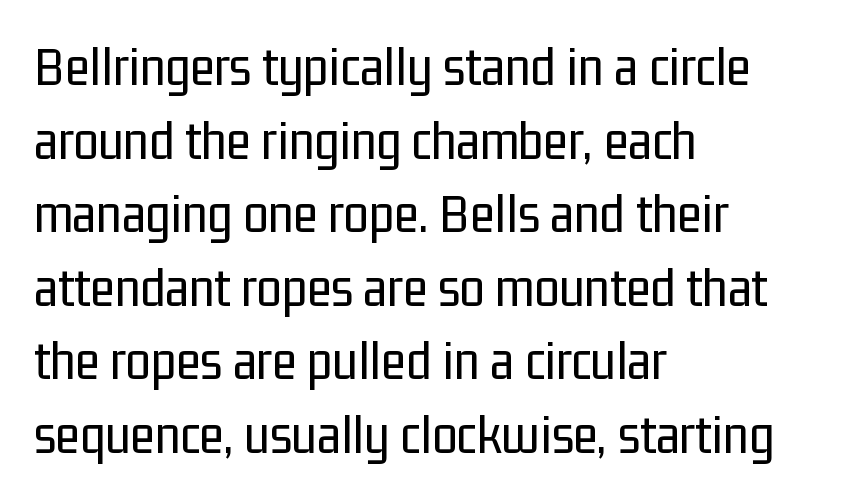
Check under the words: just untouched page. The font is comparable to plain body text, perhaps lighter. Casual observation: everything's shoved over to the left. No italicization has been applied; the sample stays upright. The typeface chosen for these lines omits serifs.
